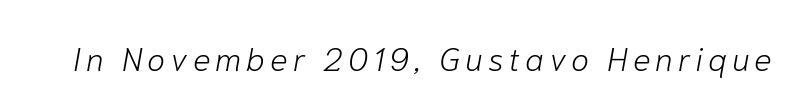
This sample has the flowing, uneven cadence of proportional lettering. The typesetting does not lean heavy: it is not bold. If you drew a line through each stem, it would be angled. Descenders hang freely into open space.
